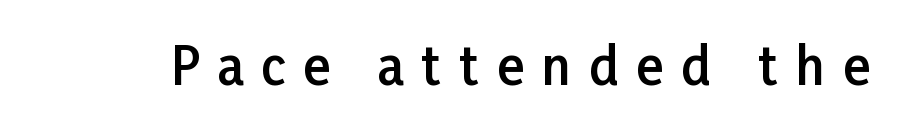
What kind of face is this? One without serifs — a sans. You could not count columns in this text — the font is proportionally spaced. This sample uses an upright cut, with every glyph sitting square on the baseline. Bare-footed words on every line. Strokes here are thickened, but only to semibold level.
